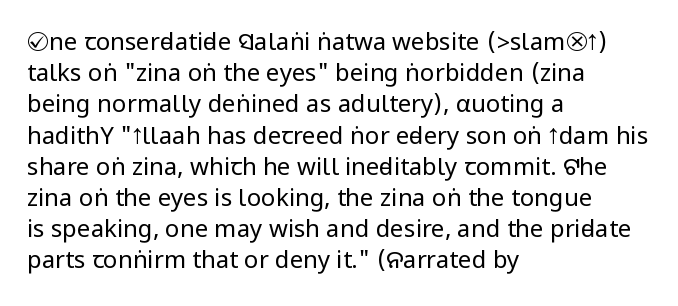
Q: Is the text bold? A: No.
Q: Is the text italic (slanted)? A: No, it is upright.
Q: Is the text underlined? A: No.
Q: How is the paragraph aligned? A: Left-aligned.
Q: Is the spacing between letters normal or unusually wide? A: Normal.
Q: Is the spacing between lines tight, normal or loose? A: Normal.
